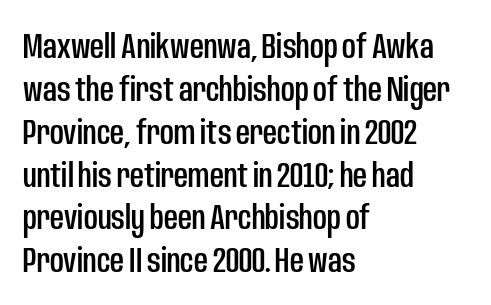
Summary of vertical rhythm: regular, with standard interline spacing. Beneath every word, the page is bare. No italicization has been applied; the sample stays upright. A sans-serif font was chosen for this passage.
